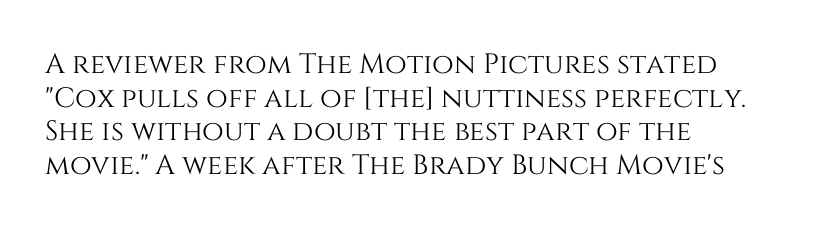
The image shows 28 px text type, upright; set left-aligned, line spacing 1.2x, normal letter spacing, not underlined; medium stroke contrast and a large x-height.
